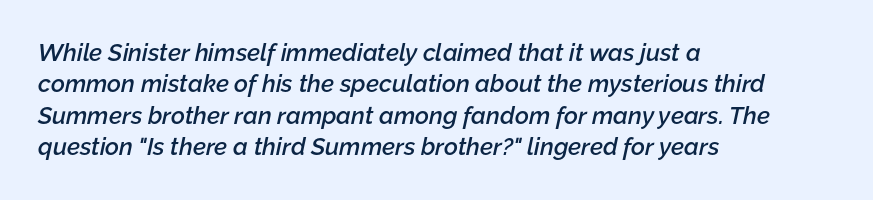
Q: Is the text bold? A: Semi-bold.
Q: Is the text italic (slanted)? A: Yes, it leans right by about 12 degrees.
Q: Is the text underlined? A: No.
Q: How is the paragraph aligned? A: Left-aligned.
Q: Is the spacing between letters normal or unusually wide? A: Normal.
Q: Is the spacing between lines tight, normal or loose? A: Normal.
